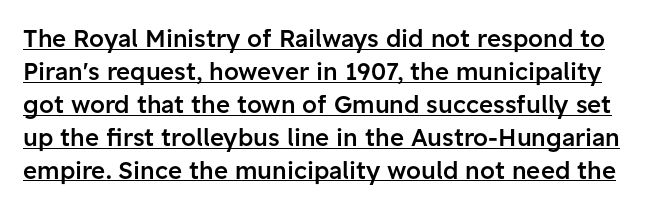
Q: Is the text bold? A: Semi-bold.
Q: Is the text italic (slanted)? A: No, it is upright.
Q: Is the text underlined? A: Yes.
Q: Is the spacing between letters normal or unusually wide? A: Normal.
Q: Is the spacing between lines tight, normal or loose? A: Normal.
